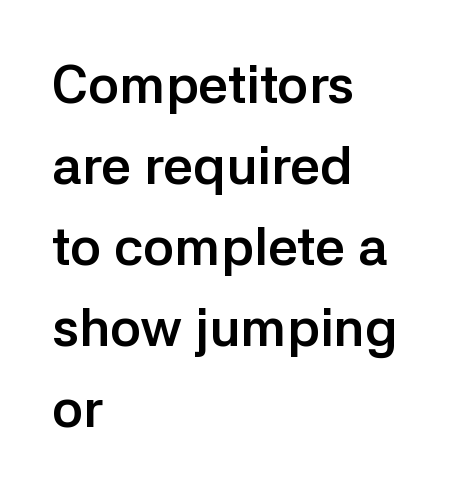
Is the block centered? No — it sits flush against the left margin. Bold? Absolutely — the strokes are thick and heavy. What's the leading like? Ordinary, nothing unusual. The passage shown is typed in a proportional face where columns would drift. Designer's note — italics off, roman on.
